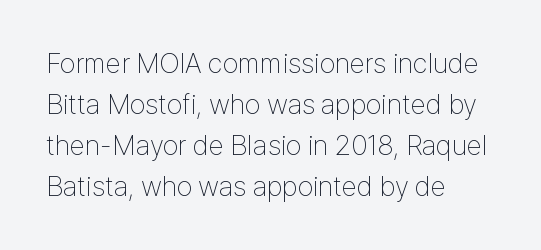
Q: Is the text bold? A: No.
Q: Is the text italic (slanted)? A: No, it is upright.
Q: Is the typeface a serif or a sans-serif typeface? A: Sans-serif.
Q: Is the text underlined? A: No.
Q: How is the paragraph aligned? A: Left-aligned.
Q: Is the spacing between letters normal or unusually wide? A: Normal.
Q: Is the spacing between lines tight, normal or loose? A: Normal.
Q: Width (condensed, normal, or wide)? A: Condensed.
Q: Stroke contrast? A: Low.
Q: x-height? A: Medium.
Q: Monospaced? A: No.
